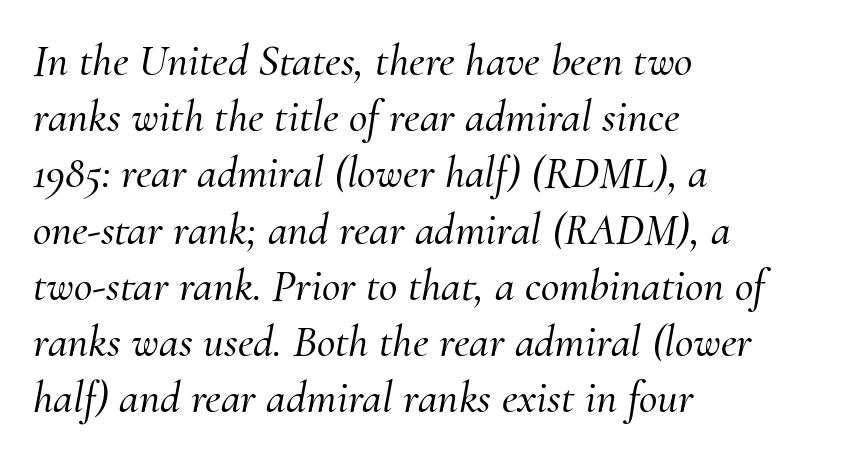
Q: Is the text italic (slanted)? A: Yes, it leans right by about 10 degrees.
Q: Is the typeface a serif or a sans-serif typeface? A: Serif.
Q: Is the text underlined? A: No.
Q: How is the paragraph aligned? A: Left-aligned.
Q: Is the spacing between letters normal or unusually wide? A: Normal.
Q: Is the spacing between lines tight, normal or loose? A: Normal.
Q: Width (condensed, normal, or wide)? A: Normal.
Q: Stroke contrast? A: Medium.
Q: x-height? A: Small.
Q: Monospaced? A: No.
